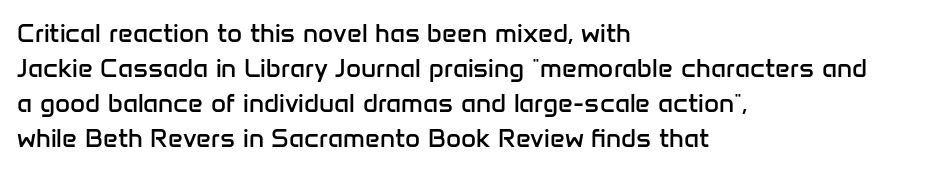
The strip under each line holds only bare page. Short note: letters normally spaced. The axis of the letterforms is exactly vertical. Line spacing here is normal. The rendering anchors every line to the left-hand side.
